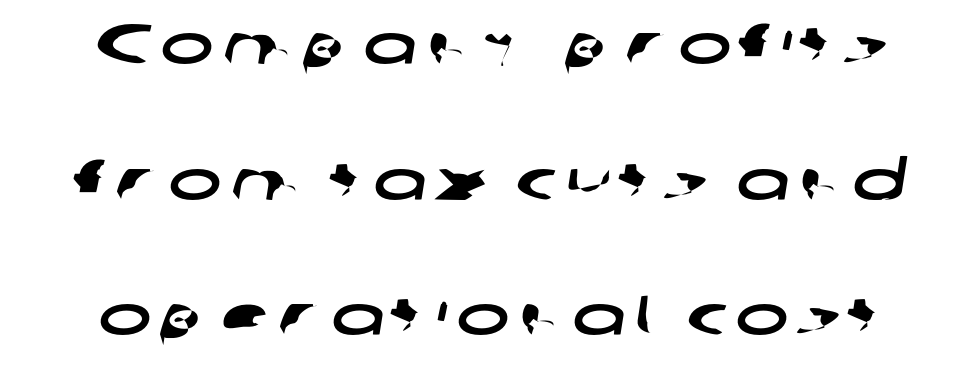
{"serif": "no", "width": "wide", "stroke_contrast": "low", "x_height": "medium", "monospaced": "no", "underline": "no", "align": "center", "line_spacing": "loose", "line_spacing_ratio": 2.42, "glyph_px": 56}
